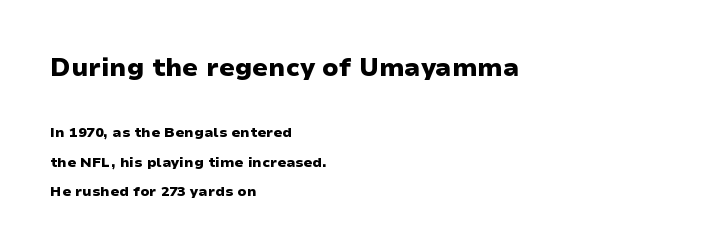
Q: Is the text bold? A: Yes.
Q: Is the text italic (slanted)? A: No, it is upright.
Q: Is the text underlined? A: No.
Q: How is the paragraph aligned? A: Left-aligned.
Q: Is the spacing between letters normal or unusually wide? A: Normal.
Q: Is the spacing between lines tight, normal or loose? A: Loose.
Q: Which block of text is set in a larger size, the first (top) or the second (bottom)? A: The first (top) one.
